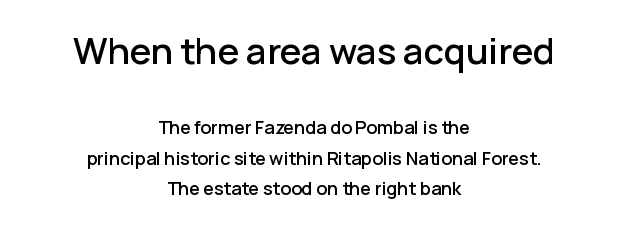
There is no visible air inserted between adjacent glyphs. Nothing sits at the stroke ends, so this counts as sans-serif. Looks like regular typesetting: each glyph gets only the width it needs. Rendered with straight, roman letterforms. The rendering shrinks the type as you move from the upper chunk to the lower. Each new line begins a customary step beneath the previous one.
